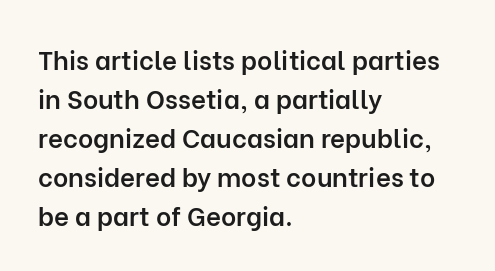
Each row of text sits above clean, open space. The letters stand straight up with perfectly vertical stems. Each word holds together tightly as a unit, with standard inter-letter gaps. A normal amount of white space separates one row of letters from the next. Does the weight exceed regular? Yes, but only to semibold. The paragraph shown leans on its left margin.
